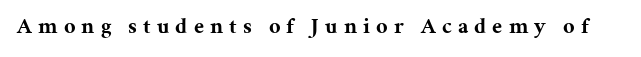
Q: Is the text bold? A: Yes.
Q: Is the text italic (slanted)? A: No, it is upright.
Q: Is the text underlined? A: No.
Q: Is the spacing between letters normal or unusually wide? A: Unusually wide.
